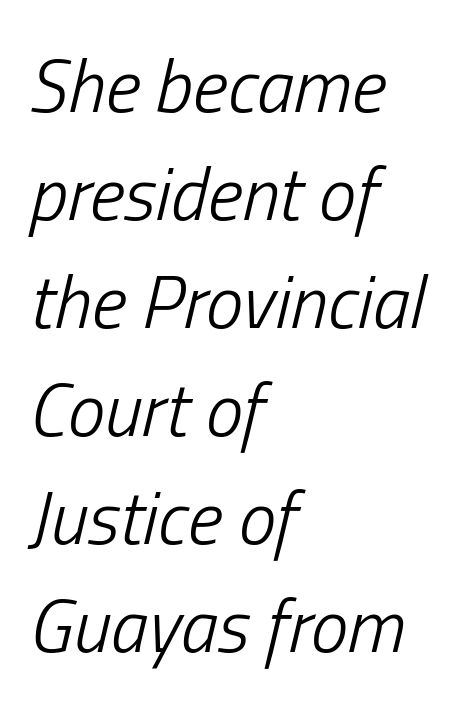
The image shows 75 px light, condensed type, italic (leaning right); set left-aligned, normal line spacing (1.44x), normal letter spacing, not underlined; low stroke contrast and a medium x-height.
